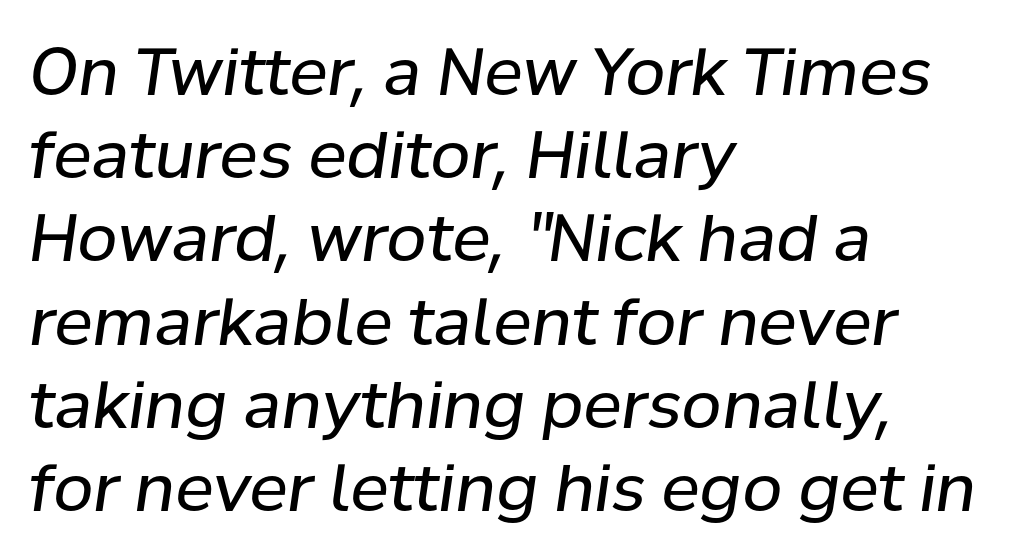
Q: Is the text bold? A: No.
Q: Is the text italic (slanted)? A: Yes, it leans right by about 8 degrees.
Q: Is the text underlined? A: No.
Q: How is the paragraph aligned? A: Left-aligned.
Q: Is the spacing between letters normal or unusually wide? A: Normal.
Q: Is the spacing between lines tight, normal or loose? A: Normal.
Q: Width (condensed, normal, or wide)? A: Normal.
Q: Stroke contrast? A: Low.
Q: x-height? A: Medium.
Q: Monospaced? A: No.
